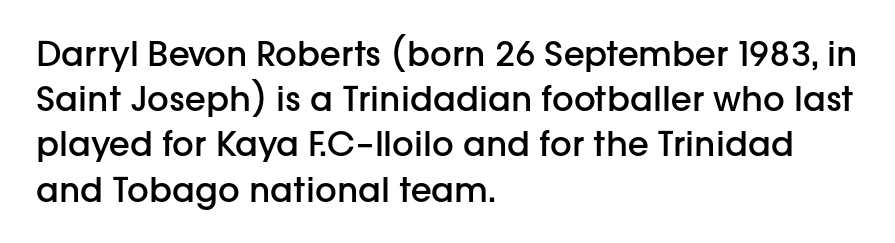
The image shows 34 px semibold sans-serif type, upright; set left-aligned, normal line spacing (1.33x), normal letter spacing, not underlined; low stroke contrast and a medium x-height.
